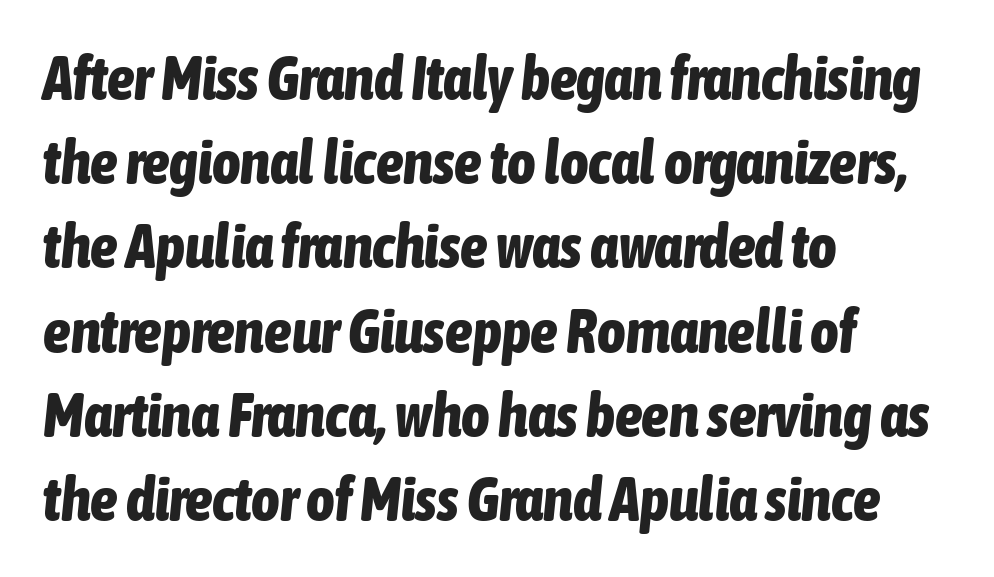
The image shows 61 px bold, condensed type, italic (leaning right); set left-aligned, normal line spacing (1.38x), normal letter spacing, not underlined; low stroke contrast and a medium x-height.
